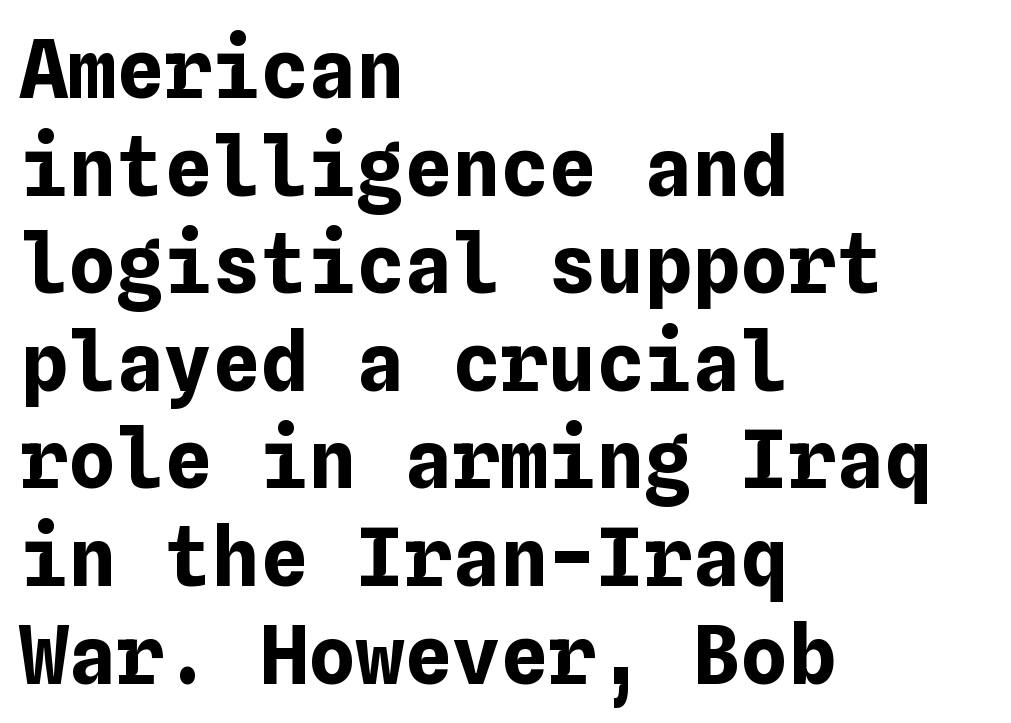
Q: Is the text bold? A: Yes.
Q: Is the text italic (slanted)? A: No, it is upright.
Q: Is the text underlined? A: No.
Q: How is the paragraph aligned? A: Left-aligned.
Q: Is the spacing between letters normal or unusually wide? A: Normal.
Q: Width (condensed, normal, or wide)? A: Normal.
Q: Stroke contrast? A: Low.
Q: x-height? A: Medium.
